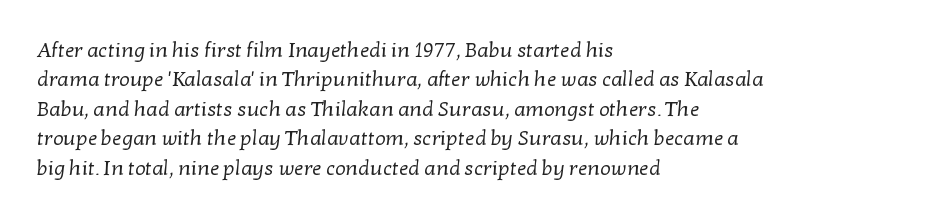
The image shows 21 px text type; set left-aligned, normal line spacing (1.4x), normal letter spacing, not underlined.
